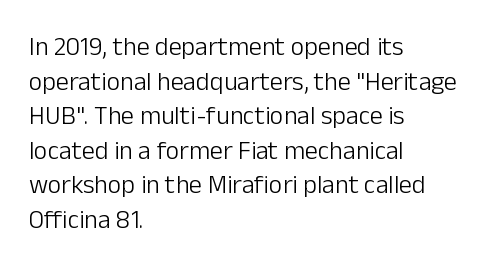
The image shows 26 px text type, upright; set left-aligned, normal line spacing (1.33x), normal letter spacing, not underlined.
